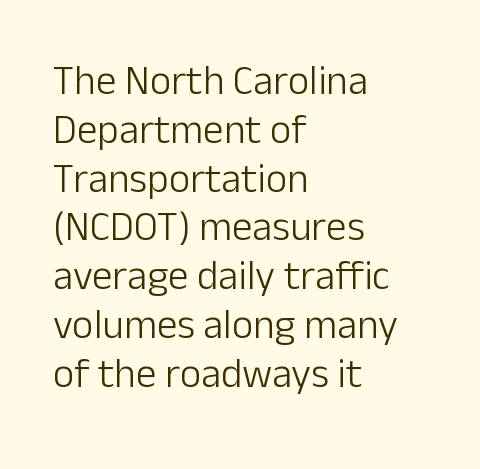
Q: Is the text bold? A: No.
Q: Is the text italic (slanted)? A: No, it is upright.
Q: Is the typeface a serif or a sans-serif typeface? A: Sans-serif.
Q: Is the text underlined? A: No.
Q: How is the paragraph aligned? A: Left-aligned.
Q: Is the spacing between letters normal or unusually wide? A: Normal.
Q: Width (condensed, normal, or wide)? A: Normal.
Q: Stroke contrast? A: Low.
Q: x-height? A: Medium.
Q: Monospaced? A: No.
